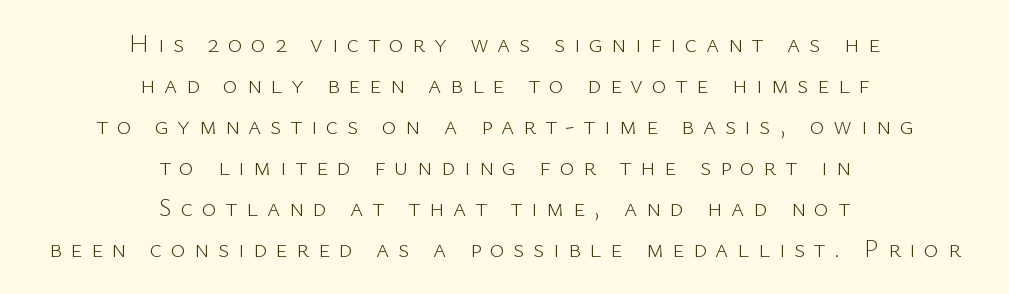
Ink coverage per letter is moderate at most. The compositor balanced each line on the midline. Descender tails drop into unmarked territory. The face used here is rendered with a markedly widened letterfit. This is roman type, the default non-slanted kind. In terms of leading, this rendering sits right in the middle.
